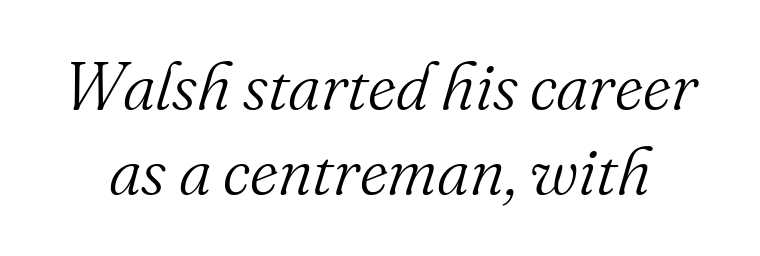
Is the stroke heavy? The answer is a plain regular-or-lighter. The space beneath each line is pristine and unruled. Nobody touched the tracking dial on this one. Slant detected: the letters are inclined. You could not count columns in this text — the font is proportionally spaced. The type family on display is of the serif kind.
